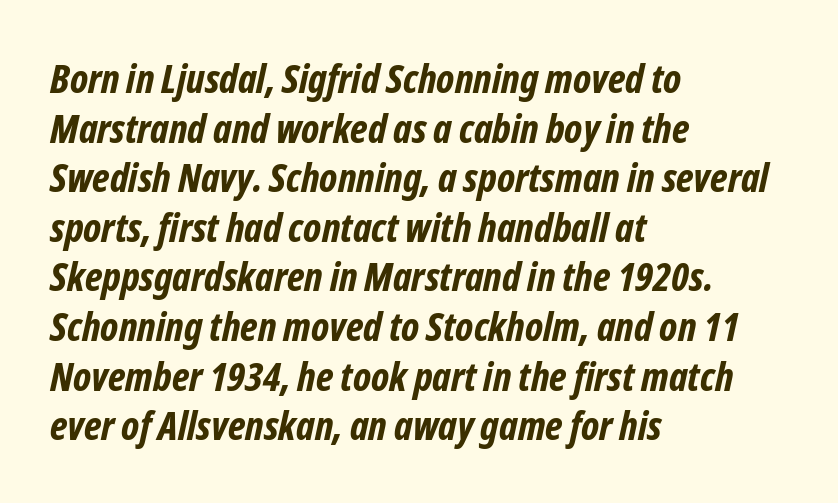
Q: Is the text bold? A: Yes.
Q: Is the typeface a serif or a sans-serif typeface? A: Sans-serif.
Q: Is the text underlined? A: No.
Q: How is the paragraph aligned? A: Left-aligned.
Q: Is the spacing between letters normal or unusually wide? A: Normal.
Q: Width (condensed, normal, or wide)? A: Condensed.
Q: Stroke contrast? A: Low.
Q: x-height? A: Medium.
Q: Monospaced? A: No.
